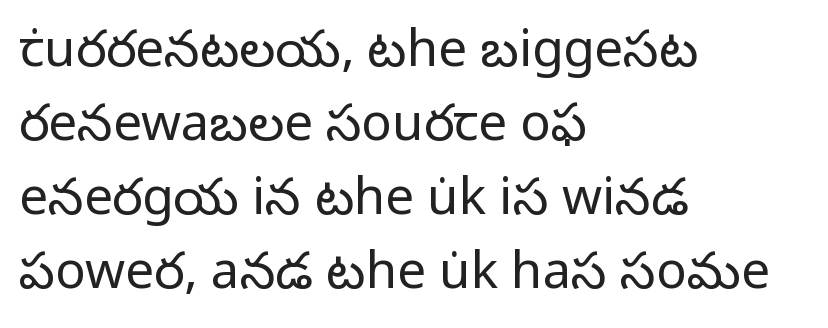
Q: Is the text bold? A: No.
Q: Is the text italic (slanted)? A: No, it is upright.
Q: Is the typeface a serif or a sans-serif typeface? A: Sans-serif.
Q: Is the text underlined? A: No.
Q: How is the paragraph aligned? A: Left-aligned.
Q: Is the spacing between letters normal or unusually wide? A: Normal.
Q: Is the spacing between lines tight, normal or loose? A: Normal.
Q: Width (condensed, normal, or wide)? A: Normal.
Q: Stroke contrast? A: Low.
Q: x-height? A: Medium.
Q: Monospaced? A: No.
